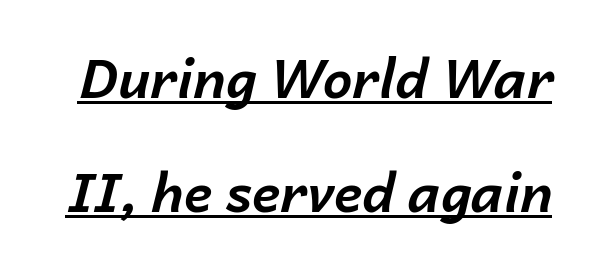
The image shows 53 px bold type, italic (leaning right); set loose line spacing (2.15x), normal letter spacing, underlined; low stroke contrast and a medium x-height.
